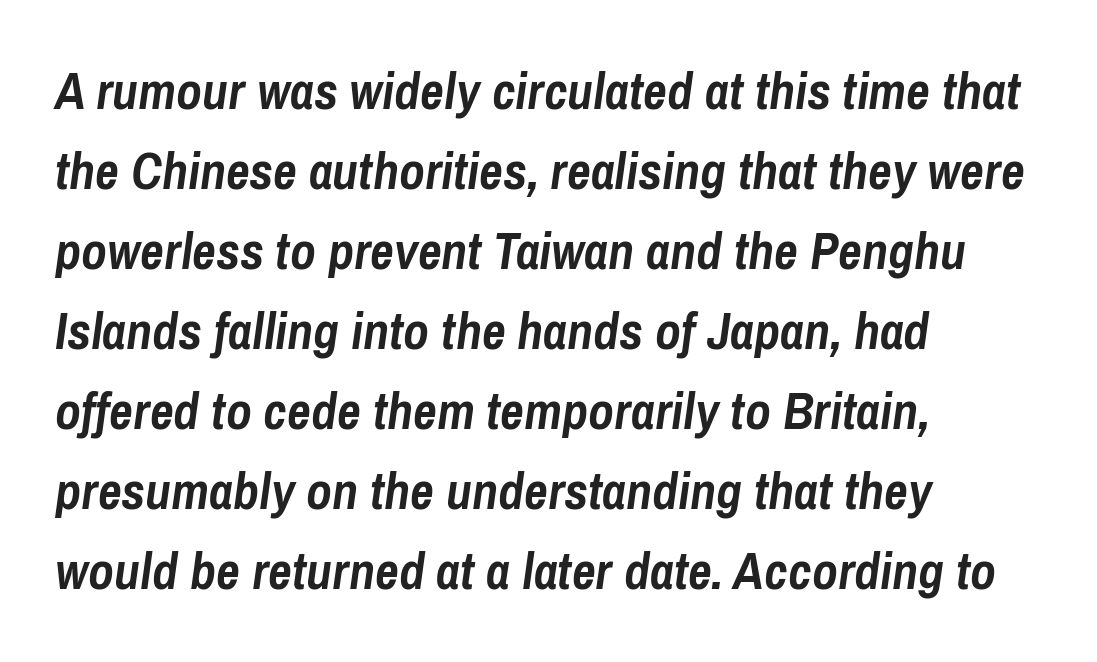
Q: Is the text bold? A: Yes.
Q: Is the text italic (slanted)? A: Yes, it leans right by about 8 degrees.
Q: Is the text underlined? A: No.
Q: How is the paragraph aligned? A: Left-aligned.
Q: Is the spacing between letters normal or unusually wide? A: Normal.
Q: Is the spacing between lines tight, normal or loose? A: Normal.
Q: Width (condensed, normal, or wide)? A: Condensed.
Q: Stroke contrast? A: Low.
Q: x-height? A: Medium.
Q: Monospaced? A: No.
